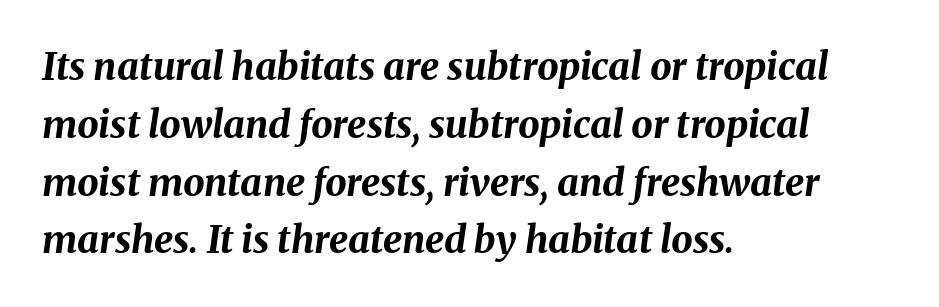
As a designer I'd log this as weight 700, bold. Every row of glyphs begins at an identical x-position on the left. The letters are slanted; this is an italic face. The gaps between neighbouring characters are ordinary and unremarkable.
